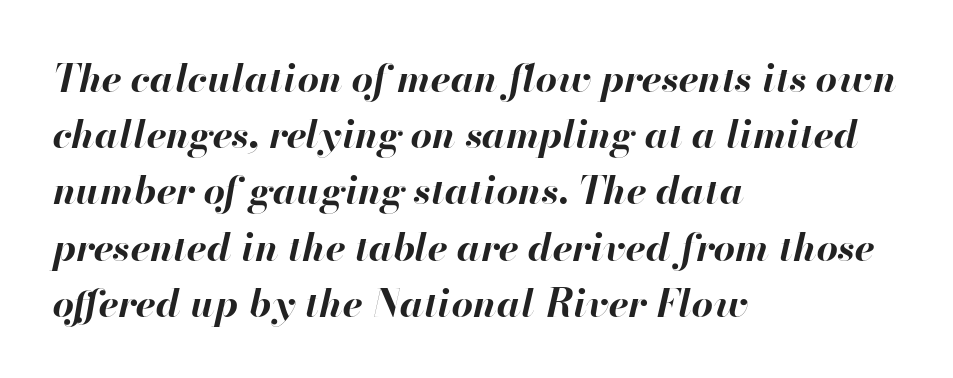
The image shows 38 px bold type, italic (leaning right); set left-aligned, normal line spacing (1.48x), normal letter spacing, not underlined; high stroke contrast and a small x-height.
